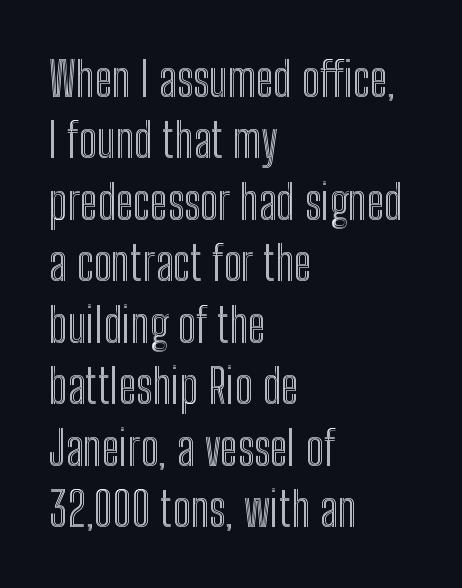
The image shows 48 px condensed type, upright; set left-aligned, normal line spacing (1.28x), normal letter spacing, not underlined; a medium x-height.
